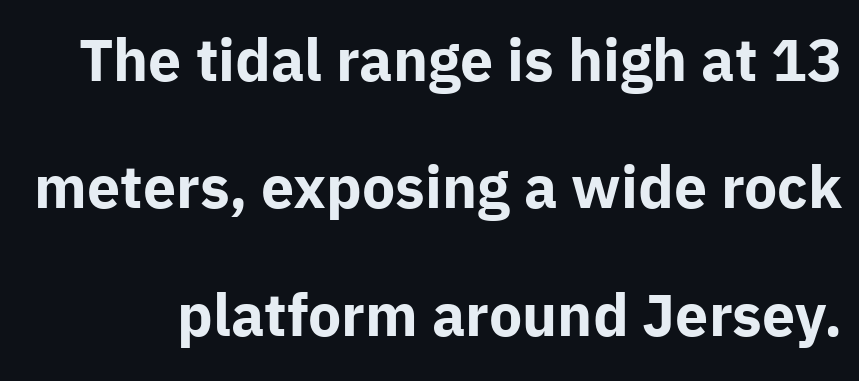
{"serif": "no", "italic": "no", "bold": "yes", "weight": "bold", "width": "normal", "stroke_contrast": "low", "x_height": "medium", "monospaced": "no", "underline": "no", "line_spacing": "loose", "line_spacing_ratio": 2.16, "letter_spacing": "normal", "letter_spacing_em": 0.0, "glyph_px": 59}
